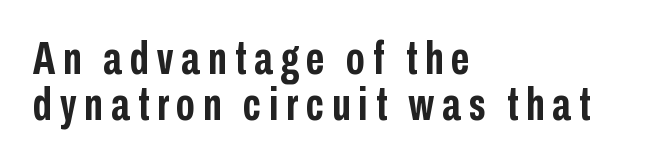
The image shows 46 px semibold, condensed sans-serif type, upright; set left-aligned, tight line spacing (1.0x), not underlined; low stroke contrast and a medium x-height.
